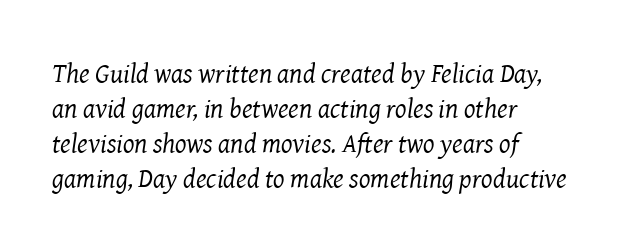
The image shows 27 px text type, italic (leaning right); set normal line spacing (1.3x), normal letter spacing, not underlined.
